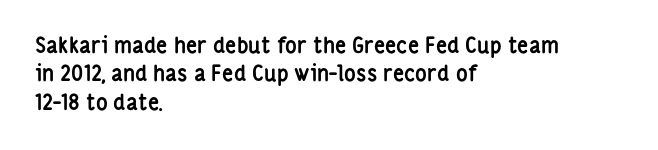
The image shows 22 px bold type, upright; set left-aligned, normal line spacing (1.29x), normal letter spacing, not underlined.
